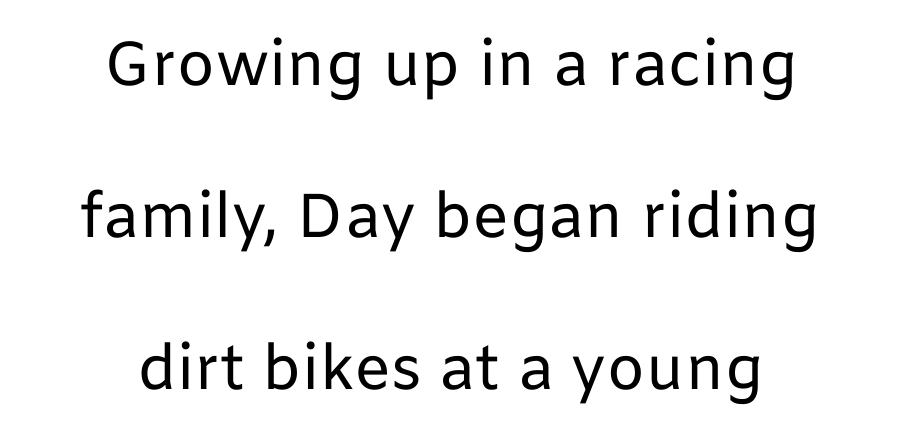
Summary of vertical rhythm: relaxed, with wide interline spacing. The rendering keeps characters at their native spacing. A typesetter would call this proportional, since set widths differ per character. This rendering employs a face without finishing strokes, i.e., a sans-serif. Typeset on center — no edge is straight.
